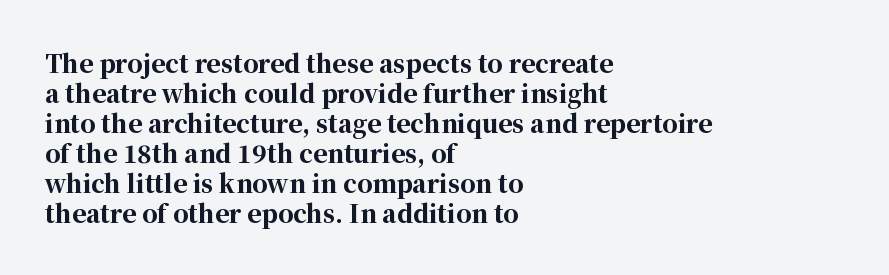
{"italic": "no", "bold": "yes", "underline": "no", "align": "left", "line_spacing": "normal", "line_spacing_ratio": 1.25, "letter_spacing": "normal", "letter_spacing_em": 0.0, "glyph_px": 24}
